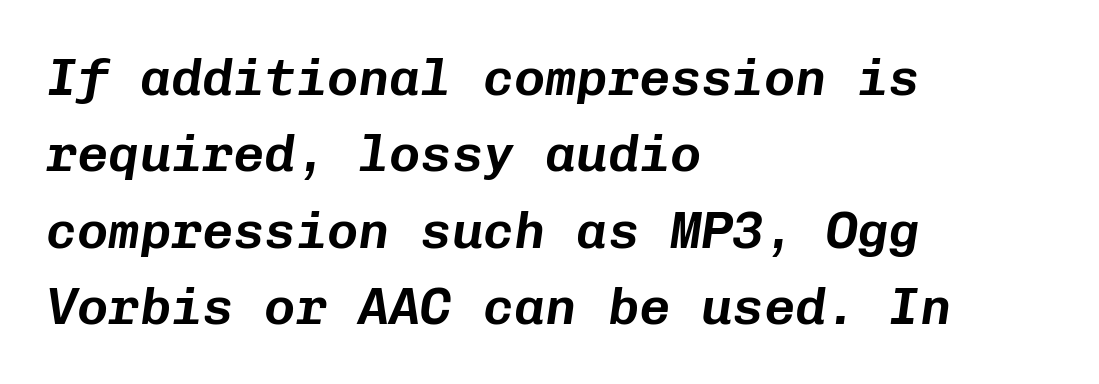
Spacing verdict: monospaced, one width for all characters. The face used here has a pronounced slope to its letters. Observe the ordinary spacing: letters are neighbours, not strangers. A student would call this left alignment; a typographer would say flush left, rag right.
